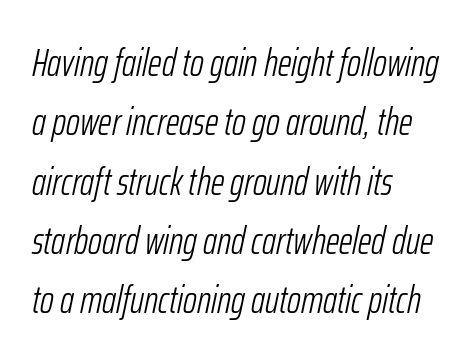
This sample has the flowing, uneven cadence of proportional lettering. It's the slanting kind of type. The lines sit at an ordinary, default distance from one another. The font sits on the lighter half of the weight spectrum, regular included. Letter spacing: default.
